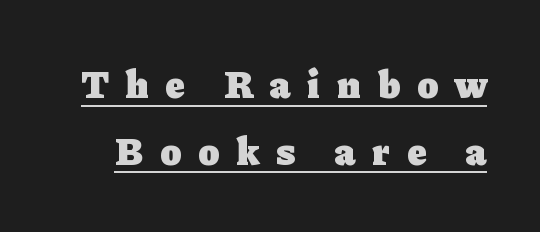
{"serif": "yes", "italic": "no", "bold": "yes", "weight": "heavy", "width": "normal", "stroke_contrast": "low", "x_height": "medium", "monospaced": "no", "underline": "yes", "line_spacing_ratio": 1.71, "letter_spacing": "wide", "letter_spacing_em": 0.44, "glyph_px": 39}
